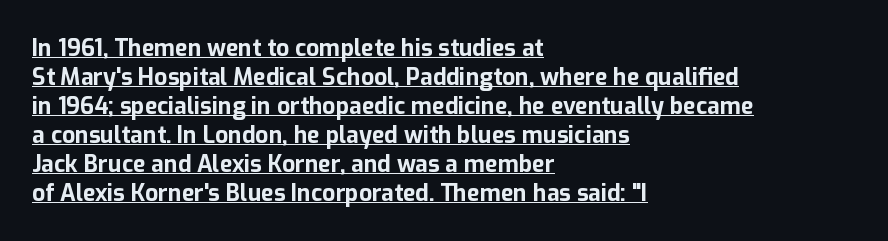
As a designer I'd log this as weight 700, bold. The paragraph has a hard left edge and a soft right edge. Tracking here is standard; glyphs follow each other at the usual distance. Posture: straight, roman, zero tilt. Baseline-to-baseline distance is the conventional proportion of letter height.
